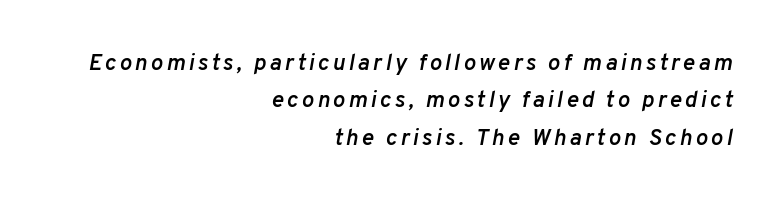
Descender tails drop into unmarked territory. The face used here has a pronounced slope to its letters. The strokes are fattened partway — semibold, not bold. Interline gaps are of average width in this sample. Short and long lines alike share a common ending point at right.
